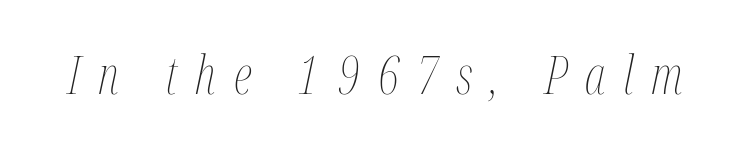
Q: Is the text bold? A: No.
Q: Is the text italic (slanted)? A: Yes, it leans right by about 12 degrees.
Q: Is the text underlined? A: No.
Q: Is the spacing between letters normal or unusually wide? A: Unusually wide.
Q: Width (condensed, normal, or wide)? A: Condensed.
Q: Stroke contrast? A: Medium.
Q: x-height? A: Medium.
Q: Monospaced? A: No.
